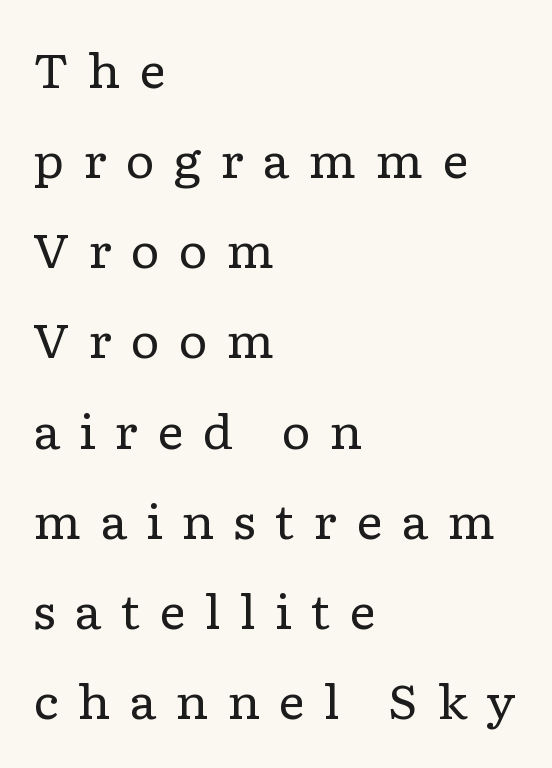
Q: Is the text bold? A: No.
Q: Is the text italic (slanted)? A: No, it is upright.
Q: Is the typeface a serif or a sans-serif typeface? A: Serif.
Q: Is the text underlined? A: No.
Q: How is the paragraph aligned? A: Left-aligned.
Q: Is the spacing between letters normal or unusually wide? A: Unusually wide.
Q: Is the spacing between lines tight, normal or loose? A: Loose.
Q: Width (condensed, normal, or wide)? A: Wide.
Q: Stroke contrast? A: Low.
Q: x-height? A: Medium.
Q: Monospaced? A: No.
